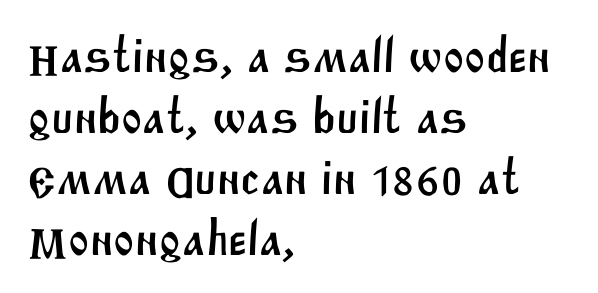
Q: Is the typeface a serif or a sans-serif typeface? A: Sans-serif.
Q: Is the text underlined? A: No.
Q: How is the paragraph aligned? A: Left-aligned.
Q: Is the spacing between letters normal or unusually wide? A: Normal.
Q: Width (condensed, normal, or wide)? A: Normal.
Q: Stroke contrast? A: Medium.
Q: x-height? A: Large.
Q: Monospaced? A: No.
